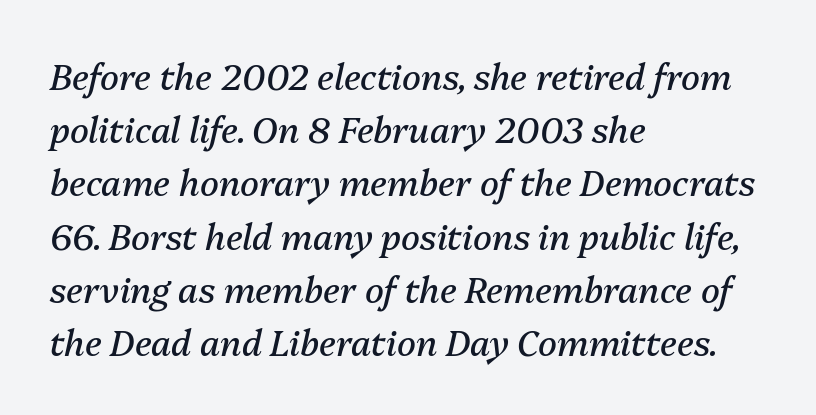
{"italic": "yes", "lean": "right", "slant_degrees": 13, "bold": "no", "weight": "regular", "width": "normal", "stroke_contrast": "medium", "x_height": "medium", "monospaced": "no", "underline": "no", "align": "left", "line_spacing": "normal", "line_spacing_ratio": 1.52, "letter_spacing": "normal", "letter_spacing_em": 0.0, "glyph_px": 35}
